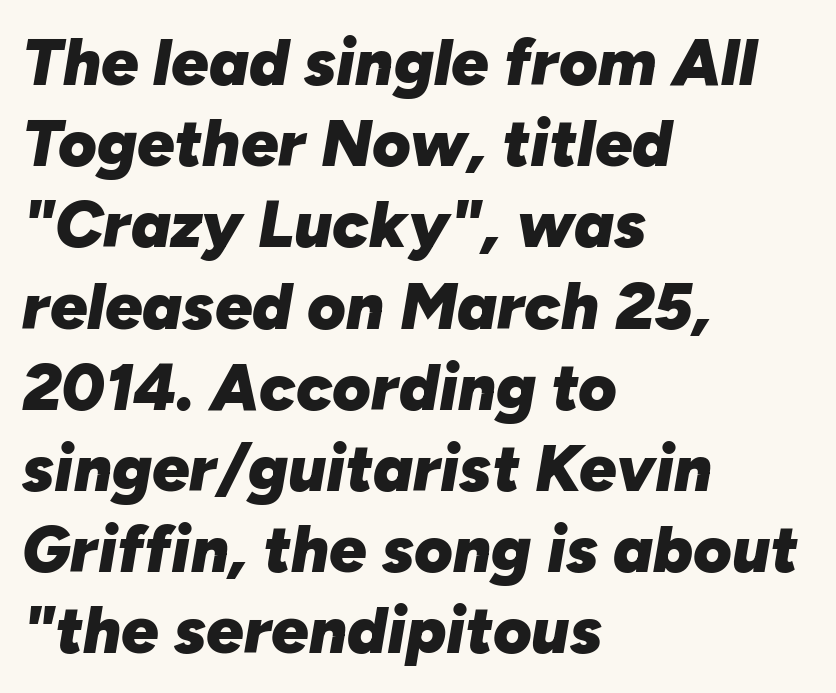
Nobody drew a line under any word here. This rendering leaves character spacing at its baseline value. Strong, thick strokes mark this as bold type. The compositor pushed each line to the left boundary. Rendered with sloped, italic letterforms.
